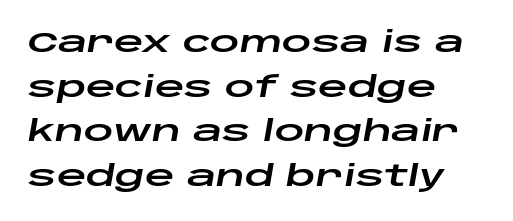
Q: Is the text italic (slanted)? A: Yes, it leans right by about 10 degrees.
Q: Is the text underlined? A: No.
Q: How is the paragraph aligned? A: Left-aligned.
Q: Is the spacing between letters normal or unusually wide? A: Normal.
Q: Is the spacing between lines tight, normal or loose? A: Normal.
Q: Width (condensed, normal, or wide)? A: Wide.
Q: Stroke contrast? A: Low.
Q: x-height? A: Large.
Q: Monospaced? A: No.
